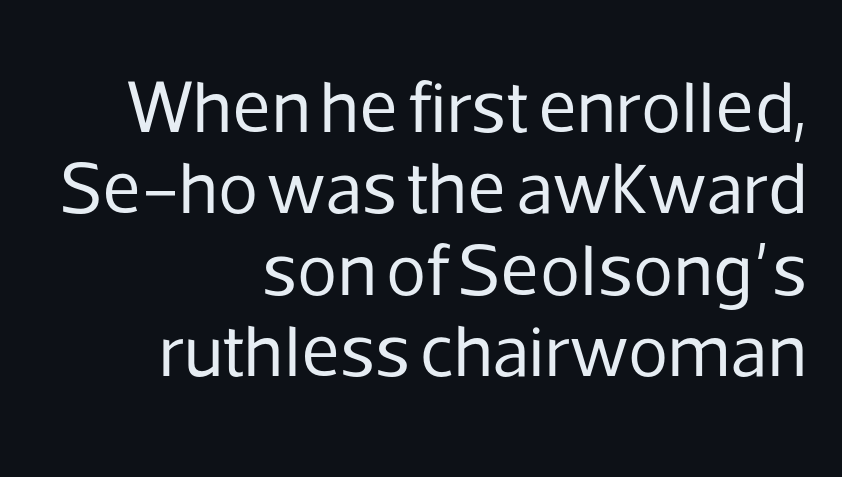
Q: Is the text bold? A: No.
Q: Is the text italic (slanted)? A: No, it is upright.
Q: Is the typeface a serif or a sans-serif typeface? A: Sans-serif.
Q: Is the text underlined? A: No.
Q: How is the paragraph aligned? A: Right-aligned.
Q: Is the spacing between letters normal or unusually wide? A: Normal.
Q: Is the spacing between lines tight, normal or loose? A: Tight.
Q: Width (condensed, normal, or wide)? A: Normal.
Q: Stroke contrast? A: Low.
Q: x-height? A: Medium.
Q: Monospaced? A: No.
